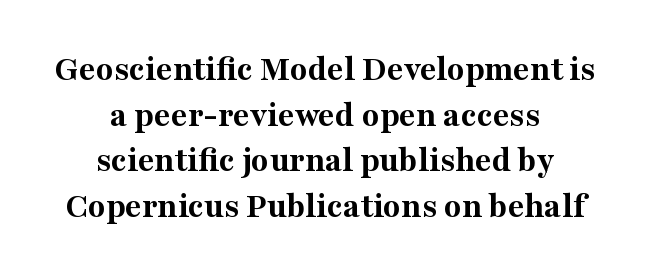
The image shows 36 px bold serif type, upright; set centered, normal line spacing (1.27x), normal letter spacing, not underlined; medium stroke contrast and a medium x-height.
